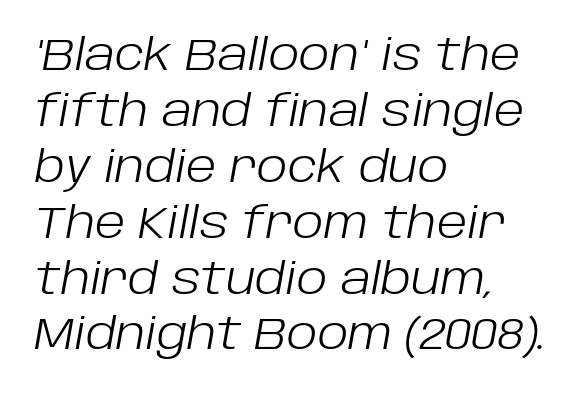
{"italic": "yes", "lean": "right", "slant_degrees": 10, "bold": "no", "weight": "light", "width": "normal", "stroke_contrast": "low", "x_height": "large", "monospaced": "no", "underline": "no", "align": "left", "line_spacing": "normal", "line_spacing_ratio": 1.27, "letter_spacing": "normal", "letter_spacing_em": 0.0, "glyph_px": 44}
